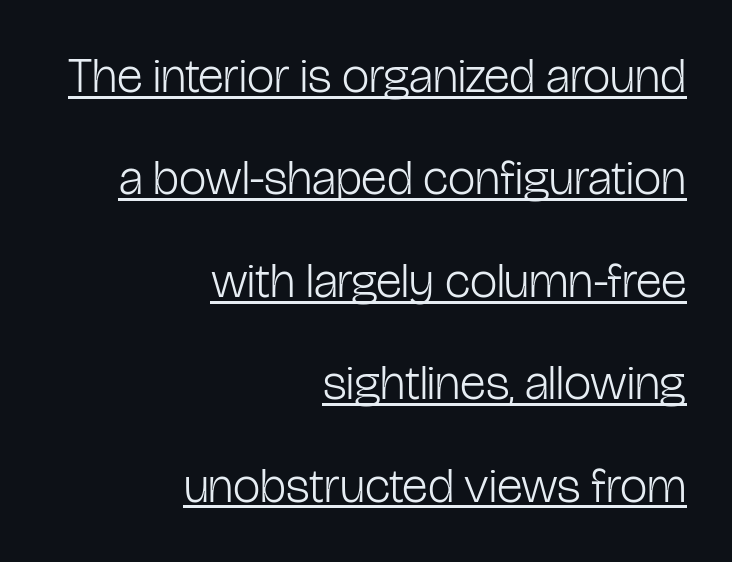
{"serif": "no", "italic": "no", "bold": "no", "weight": "light", "width": "condensed", "stroke_contrast": "low", "x_height": "medium", "monospaced": "no", "underline": "yes", "align": "right", "line_spacing": "loose", "line_spacing_ratio": 2.09, "letter_spacing": "normal", "letter_spacing_em": 0.0, "glyph_px": 49}
